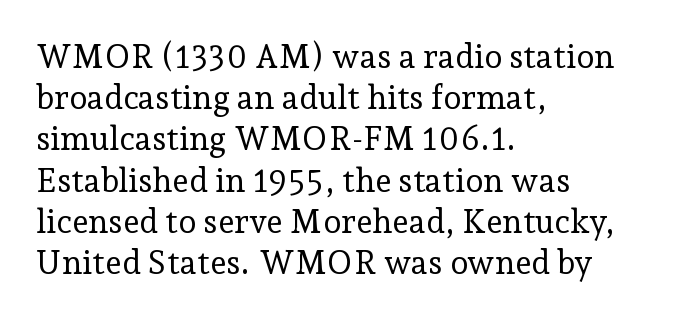
The image shows 33 px regular-weight serif type, upright; set left-aligned, normal line spacing (1.25x), normal letter spacing, not underlined; low stroke contrast and a medium x-height.
